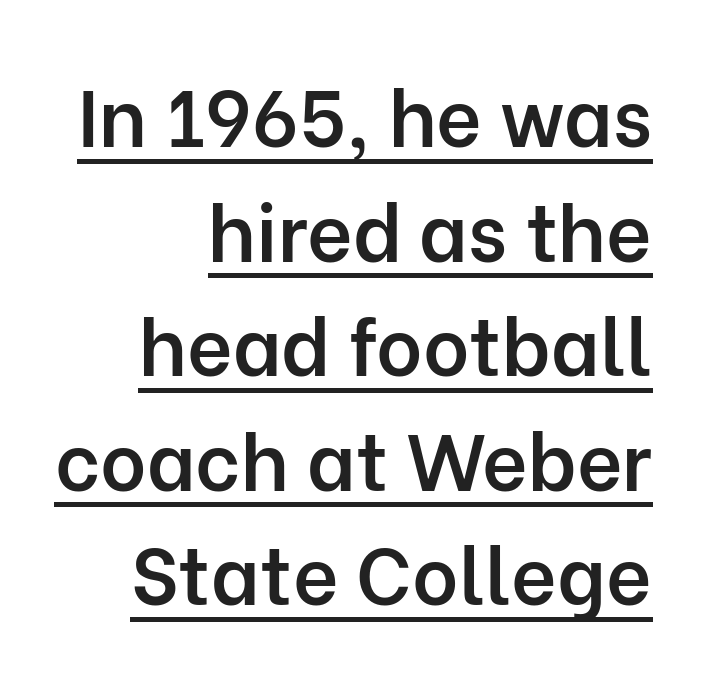
{"serif": "no", "italic": "no", "bold": "semi", "weight": "semibold", "width": "normal", "stroke_contrast": "low", "x_height": "medium", "monospaced": "no", "underline": "yes", "align": "right", "line_spacing": "normal", "line_spacing_ratio": 1.45, "letter_spacing": "normal", "letter_spacing_em": 0.0, "glyph_px": 79}
